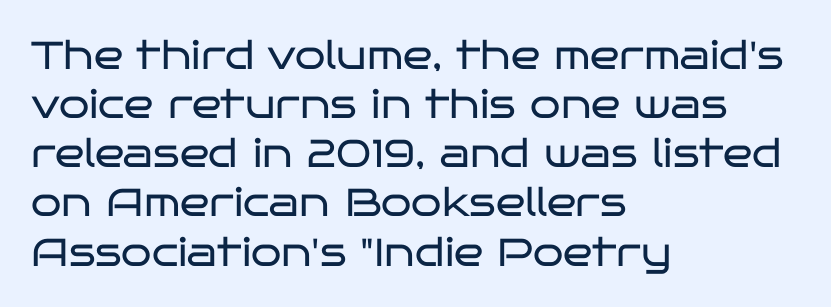
The image shows 39 px regular-weight, wide sans-serif type, upright; set left-aligned, normal line spacing (1.26x), normal letter spacing, not underlined; low stroke contrast and a large x-height.
